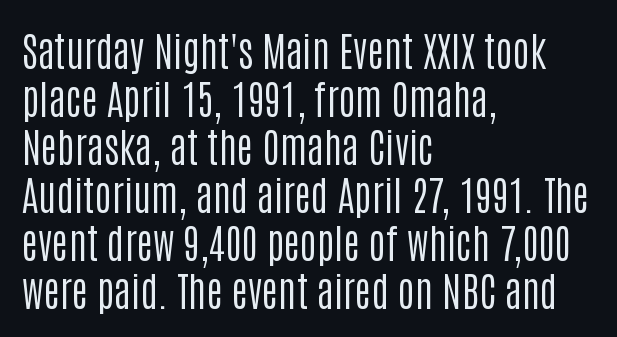
Q: Is the text bold? A: No.
Q: Is the text italic (slanted)? A: No, it is upright.
Q: Is the typeface a serif or a sans-serif typeface? A: Sans-serif.
Q: Is the text underlined? A: No.
Q: How is the paragraph aligned? A: Left-aligned.
Q: Is the spacing between letters normal or unusually wide? A: Normal.
Q: Width (condensed, normal, or wide)? A: Condensed.
Q: Stroke contrast? A: Low.
Q: x-height? A: Large.
Q: Monospaced? A: No.
